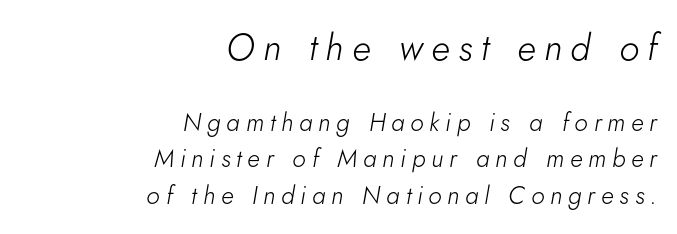
The image shows 37 px light type, italic (leaning right); set right-aligned, normal line spacing (1.46x), unusually wide letter spacing (+0.23 em), not underlined; the first (top) block is 1.48x larger; low stroke contrast and a small x-height.
